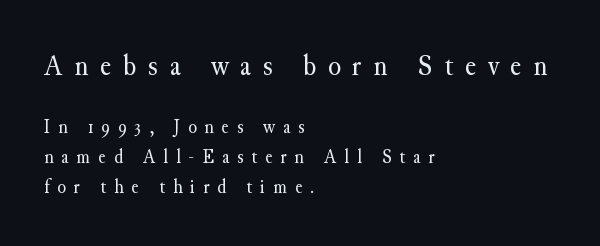
{"serif": "yes", "italic": "no", "bold": "no", "weight": "regular", "width": "normal", "stroke_contrast": "medium", "x_height": "small", "monospaced": "no", "underline": "no", "align": "left", "line_spacing": "normal", "line_spacing_ratio": 1.48, "letter_spacing": "wide", "letter_spacing_em": 0.39, "larger_block": "first", "size_ratio": 1.5, "glyph_px": 30}
